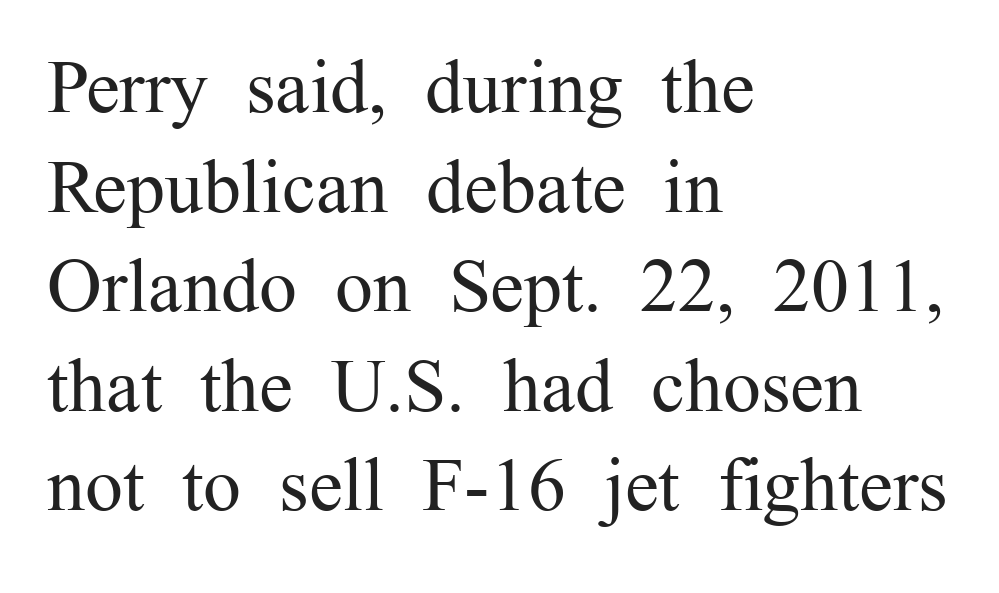
The image shows 76 px regular-weight serif type, upright; set left-aligned, normal line spacing (1.31x), normal letter spacing, not underlined; medium stroke contrast and a medium x-height.
